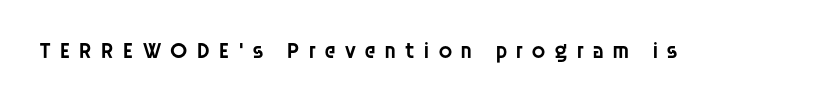
Every character sits straight up, as roman type does. The glyphs are unaccompanied by any horizontal stroke below them. Words appear elongated and porous because spacing is wide. Weight: semibold (demi).
